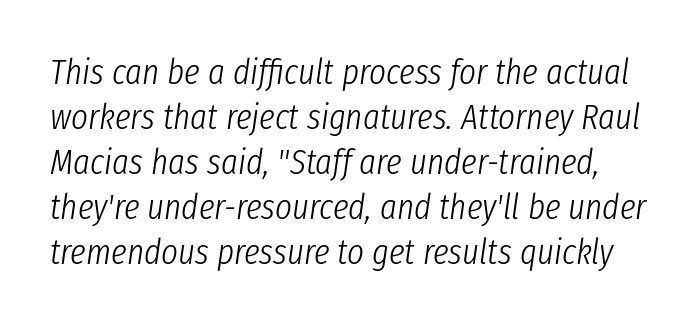
Q: Is the text bold? A: No.
Q: Is the text italic (slanted)? A: Yes, it leans right by about 8 degrees.
Q: Is the text underlined? A: No.
Q: Is the spacing between letters normal or unusually wide? A: Normal.
Q: Is the spacing between lines tight, normal or loose? A: Normal.
Q: Width (condensed, normal, or wide)? A: Condensed.
Q: Stroke contrast? A: Low.
Q: x-height? A: Medium.
Q: Monospaced? A: No.
